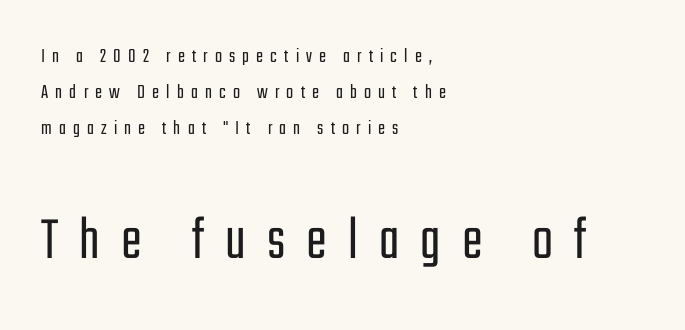
{"serif": "no", "italic": "no", "bold": "no", "weight": "light", "width": "condensed", "stroke_contrast": "low", "x_height": "medium", "monospaced": "no", "underline": "no", "align": "left", "line_spacing_ratio": 1.71, "letter_spacing": "wide", "letter_spacing_em": 0.34, "larger_block": "second", "size_ratio": 2.95, "glyph_px": 62}
